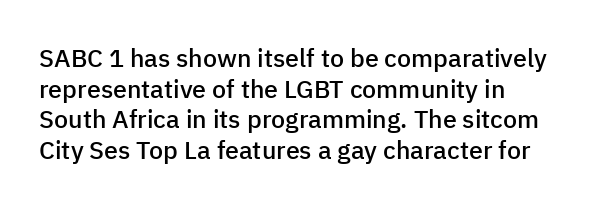
Q: Is the text bold? A: Semi-bold.
Q: Is the text italic (slanted)? A: No, it is upright.
Q: Is the text underlined? A: No.
Q: How is the paragraph aligned? A: Left-aligned.
Q: Is the spacing between letters normal or unusually wide? A: Normal.
